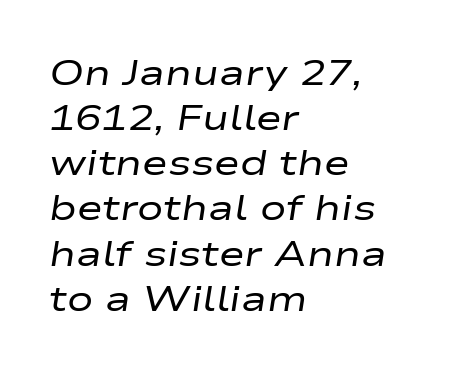
The image shows 35 px regular-weight, wide type, italic (leaning right); set left-aligned, normal line spacing (1.29x), normal letter spacing, not underlined; low stroke contrast and a medium x-height.
